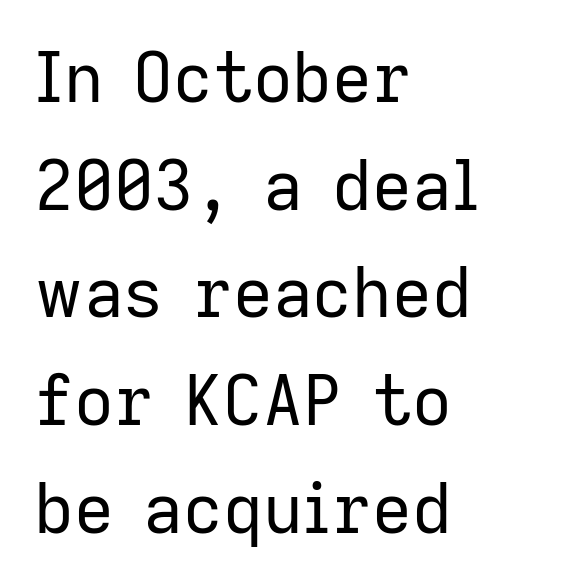
The image shows 69 px regular-weight sans-serif type, upright; set left-aligned, normal line spacing (1.56x), normal letter spacing, not underlined; low stroke contrast and a medium x-height.
